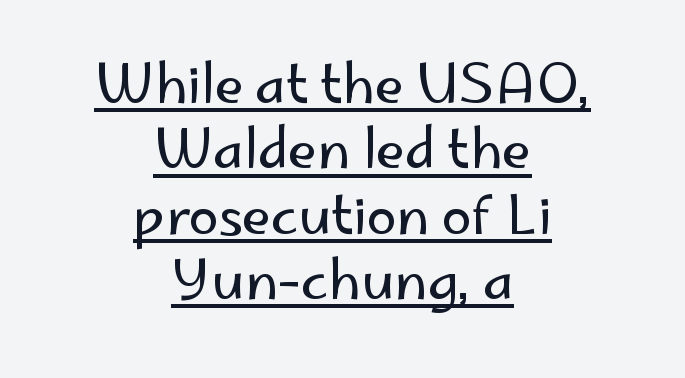
Q: Is the text bold? A: No.
Q: Is the text italic (slanted)? A: No, it is upright.
Q: Is the typeface a serif or a sans-serif typeface? A: Sans-serif.
Q: Is the text underlined? A: Yes.
Q: How is the paragraph aligned? A: Centered.
Q: Is the spacing between letters normal or unusually wide? A: Normal.
Q: Width (condensed, normal, or wide)? A: Normal.
Q: Stroke contrast? A: Low.
Q: x-height? A: Small.
Q: Monospaced? A: No.
